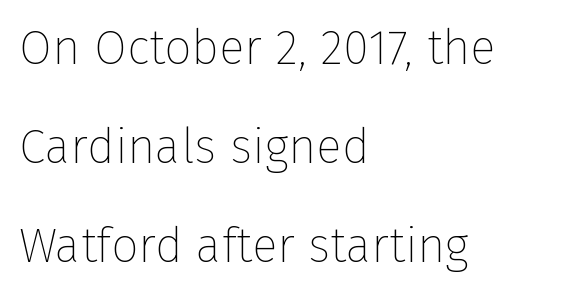
Q: Is the text bold? A: No.
Q: Is the text italic (slanted)? A: No, it is upright.
Q: Is the typeface a serif or a sans-serif typeface? A: Sans-serif.
Q: Is the text underlined? A: No.
Q: How is the paragraph aligned? A: Left-aligned.
Q: Is the spacing between letters normal or unusually wide? A: Normal.
Q: Is the spacing between lines tight, normal or loose? A: Loose.
Q: Width (condensed, normal, or wide)? A: Normal.
Q: Stroke contrast? A: Low.
Q: x-height? A: Medium.
Q: Monospaced? A: No.
